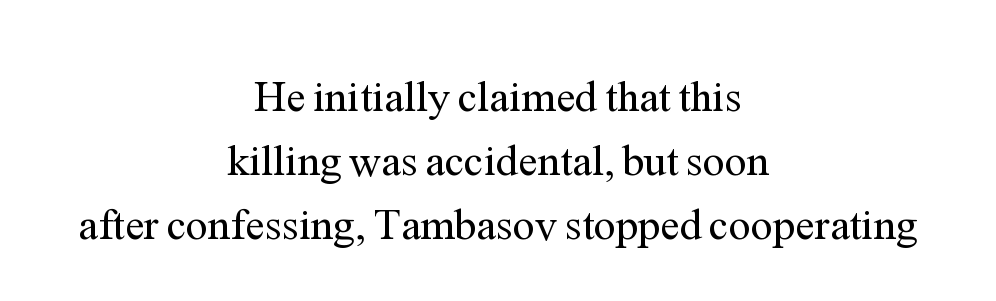
Q: Is the text bold? A: No.
Q: Is the text italic (slanted)? A: No, it is upright.
Q: Is the typeface a serif or a sans-serif typeface? A: Serif.
Q: Is the text underlined? A: No.
Q: How is the paragraph aligned? A: Centered.
Q: Is the spacing between letters normal or unusually wide? A: Normal.
Q: Is the spacing between lines tight, normal or loose? A: Normal.
Q: Width (condensed, normal, or wide)? A: Normal.
Q: Stroke contrast? A: Medium.
Q: x-height? A: Medium.
Q: Monospaced? A: No.
